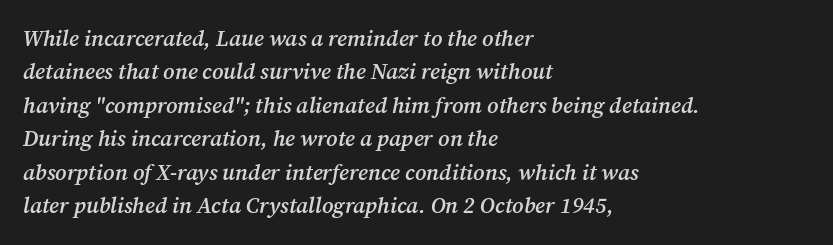
This rendering uses left alignment, leaving the right contour irregular. Compared with ordinary roman type, these characters are visibly tilted. The letterforms sit shoulder to shoulder at normal distance. Heft: intermediate — a semibold.
